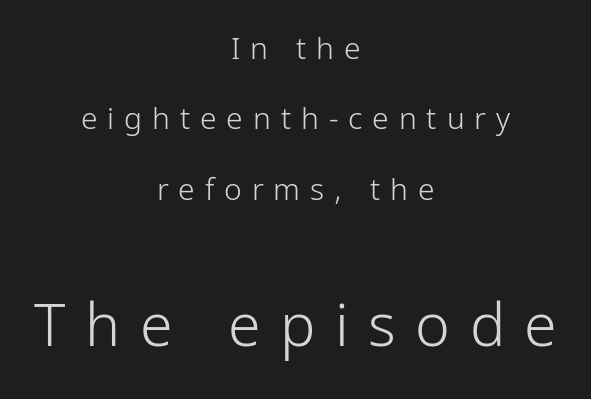
Q: Is the text bold? A: No.
Q: Is the text italic (slanted)? A: No, it is upright.
Q: Is the typeface a serif or a sans-serif typeface? A: Sans-serif.
Q: Is the text underlined? A: No.
Q: How is the paragraph aligned? A: Centered.
Q: Is the spacing between letters normal or unusually wide? A: Unusually wide.
Q: Is the spacing between lines tight, normal or loose? A: Loose.
Q: Which block of text is set in a larger size, the first (top) or the second (bottom)? A: The second (bottom) one.
Q: Width (condensed, normal, or wide)? A: Condensed.
Q: Stroke contrast? A: Low.
Q: x-height? A: Medium.
Q: Monospaced? A: No.
